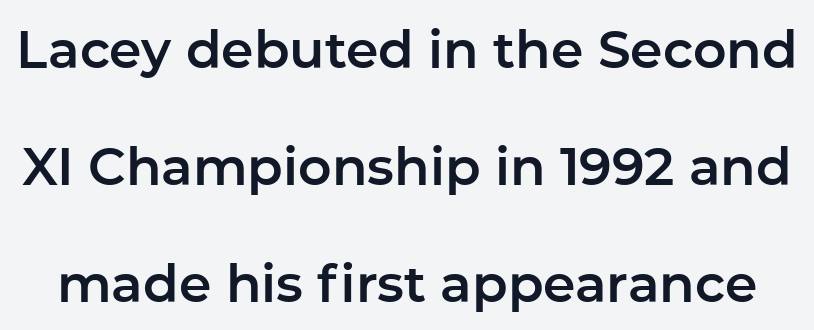
The image shows 52 px sans-serif type, upright; set loose line spacing (2.25x), normal letter spacing, not underlined; low stroke contrast and a medium x-height.
